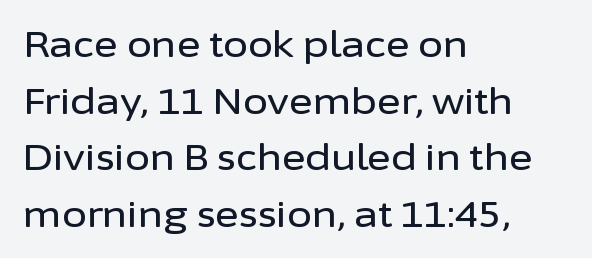
Note the varied advance widths — an 'i' is clearly narrower than an 'm'. The foot of each line stays bare and open. Check where the strokes stop: nothing finishes them off — pure sans. The lettering stays uniformly vertical, giving the passage a roman look. Spacing between characters is what you'd get straight out of the box. Leading matches the norm, producing a regular column.
